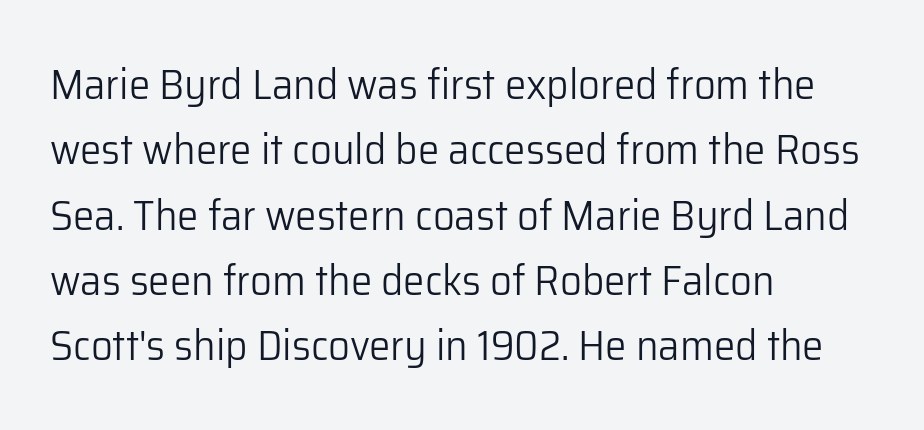
{"serif": "no", "italic": "no", "bold": "no", "weight": "light", "width": "normal", "stroke_contrast": "low", "x_height": "medium", "monospaced": "no", "underline": "no", "align": "left", "line_spacing": "normal", "line_spacing_ratio": 1.52, "letter_spacing": "normal", "letter_spacing_em": 0.0, "glyph_px": 43}
